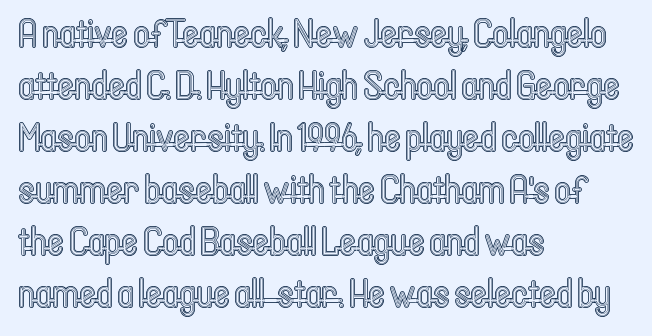
The line texture is even and compact thanks to regular tracking. Summary of vertical rhythm: regular, with standard interline spacing. Spacing verdict: proportional, widths tailored to each character. Horizontal alignment here is leftward, the default for most running prose. A clean baseline with only descenders dipping below it. Quick note: not italic, upright.
